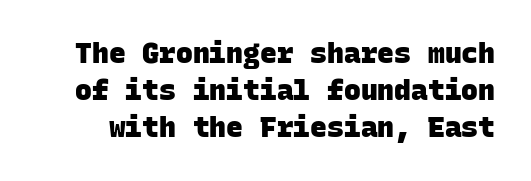
{"serif": "no", "bold": "yes", "weight": "heavy", "width": "normal", "stroke_contrast": "low", "x_height": "large", "monospaced": "yes", "underline": "no", "line_spacing": "normal", "line_spacing_ratio": 1.33, "letter_spacing": "normal", "letter_spacing_em": 0.0, "glyph_px": 28}
